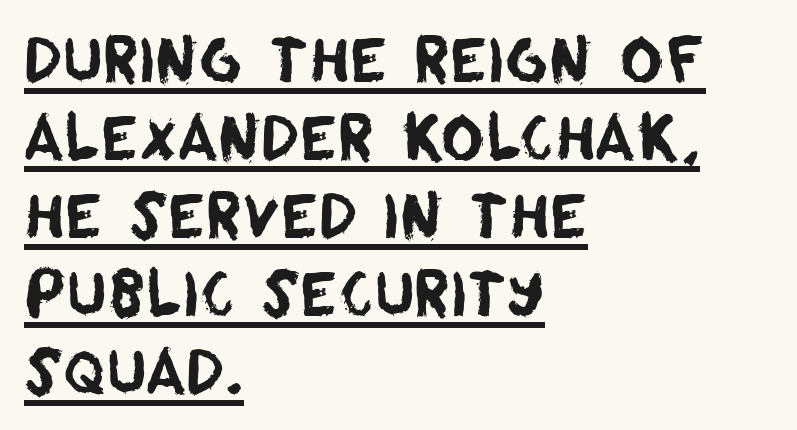
The image shows 60 px sans-serif type; set left-aligned, normal line spacing (1.3x), normal letter spacing, underlined; low stroke contrast and a large x-height.
